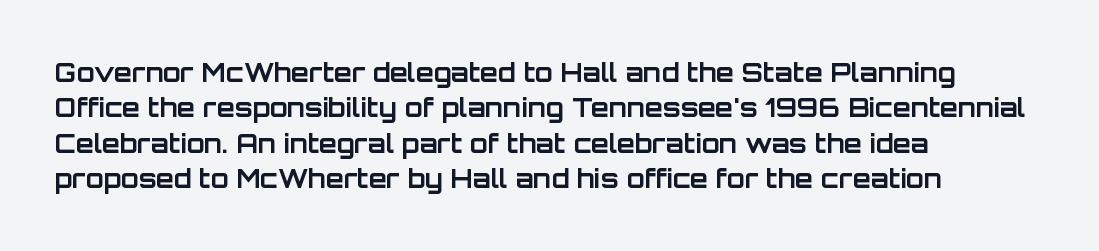
Q: Is the text bold? A: Yes.
Q: Is the text italic (slanted)? A: No, it is upright.
Q: Is the text underlined? A: No.
Q: How is the paragraph aligned? A: Left-aligned.
Q: Is the spacing between letters normal or unusually wide? A: Normal.
Q: Is the spacing between lines tight, normal or loose? A: Normal.
